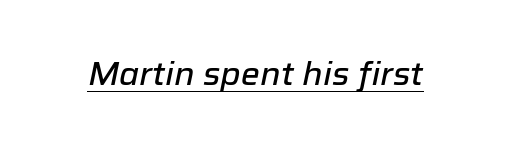
The image shows 32 px text type, italic (leaning right); set normal letter spacing, underlined; low stroke contrast and a medium x-height.
